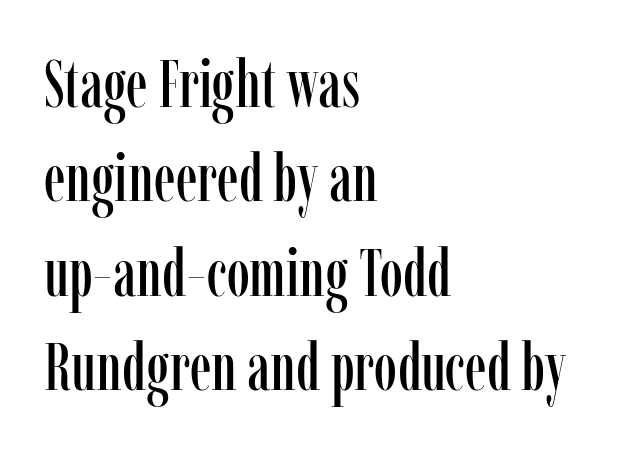
{"serif": "yes", "italic": "no", "width": "condensed", "stroke_contrast": "low", "x_height": "medium", "monospaced": "no", "underline": "no", "align": "left", "line_spacing": "normal", "line_spacing_ratio": 1.43, "letter_spacing": "normal", "letter_spacing_em": 0.0, "glyph_px": 66}
